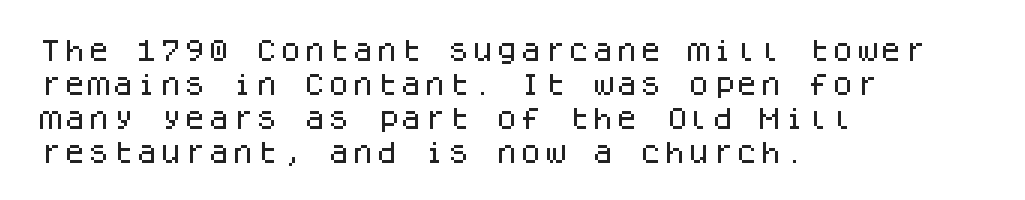
Q: Is the text italic (slanted)? A: No, it is upright.
Q: Is the text underlined? A: No.
Q: How is the paragraph aligned? A: Left-aligned.
Q: Is the spacing between letters normal or unusually wide? A: Normal.
Q: Is the spacing between lines tight, normal or loose? A: Normal.
